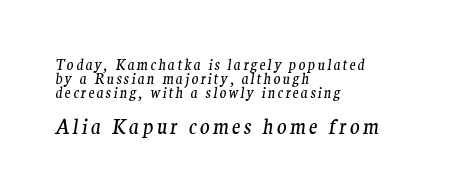
Style check: oblique. Character size in the trailing block exceeds that of the leading block. These lines huddle together more closely than default settings would place them. The weight would be labelled regular, book, light, or lighter still. Every row of glyphs begins at an identical x-position on the left. The strip under each line holds only bare page.
